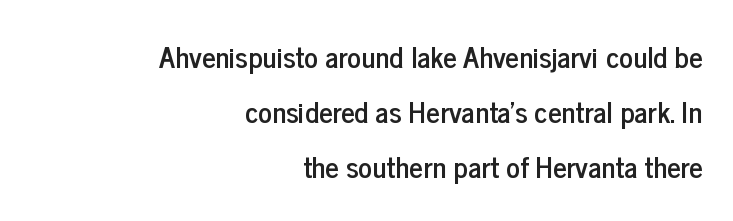
Q: Is the text italic (slanted)? A: No, it is upright.
Q: Is the typeface a serif or a sans-serif typeface? A: Sans-serif.
Q: Is the text underlined? A: No.
Q: How is the paragraph aligned? A: Right-aligned.
Q: Is the spacing between letters normal or unusually wide? A: Normal.
Q: Width (condensed, normal, or wide)? A: Condensed.
Q: Stroke contrast? A: Low.
Q: x-height? A: Medium.
Q: Monospaced? A: No.
